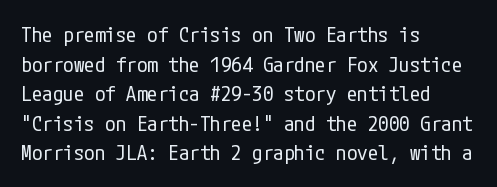
Quick note: underline off. Do the letters lean? They stand straight. The text block is weighted toward the left margin, trailing off unevenly rightward. This rendering leaves character spacing at its baseline value. Vertical spacing — default.
